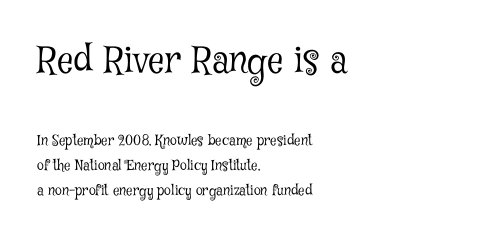
Q: Is the text bold? A: No.
Q: Is the text italic (slanted)? A: No, it is upright.
Q: Is the typeface a serif or a sans-serif typeface? A: Serif.
Q: Is the text underlined? A: No.
Q: How is the paragraph aligned? A: Left-aligned.
Q: Is the spacing between letters normal or unusually wide? A: Normal.
Q: Which block of text is set in a larger size, the first (top) or the second (bottom)? A: The first (top) one.
Q: Width (condensed, normal, or wide)? A: Condensed.
Q: Stroke contrast? A: Low.
Q: x-height? A: Medium.
Q: Monospaced? A: No.
